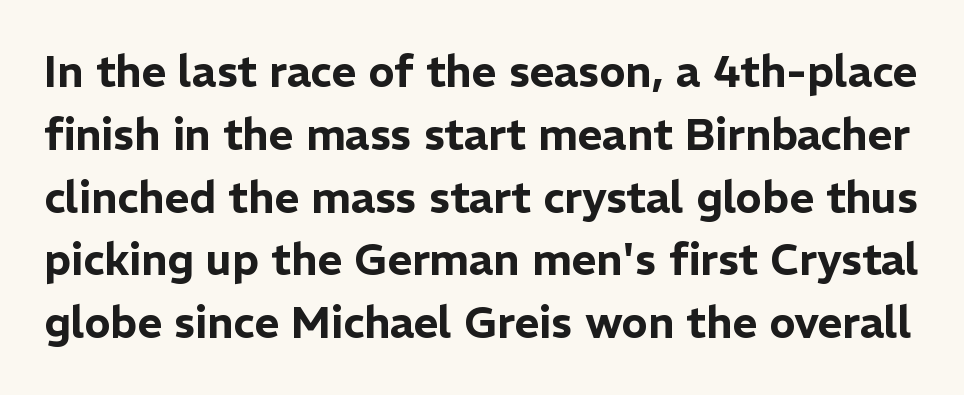
Q: Is the text italic (slanted)? A: No, it is upright.
Q: Is the typeface a serif or a sans-serif typeface? A: Sans-serif.
Q: Is the text underlined? A: No.
Q: Is the spacing between letters normal or unusually wide? A: Normal.
Q: Is the spacing between lines tight, normal or loose? A: Normal.
Q: Width (condensed, normal, or wide)? A: Normal.
Q: Stroke contrast? A: Low.
Q: x-height? A: Medium.
Q: Monospaced? A: No.
